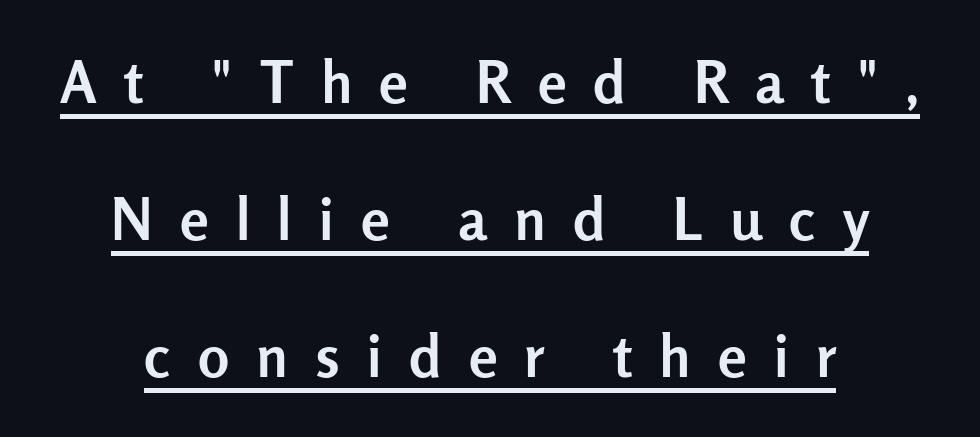
Q: Is the text bold? A: Yes.
Q: Is the text italic (slanted)? A: No, it is upright.
Q: Is the typeface a serif or a sans-serif typeface? A: Sans-serif.
Q: Is the text underlined? A: Yes.
Q: Is the spacing between letters normal or unusually wide? A: Unusually wide.
Q: Is the spacing between lines tight, normal or loose? A: Loose.
Q: Width (condensed, normal, or wide)? A: Normal.
Q: Stroke contrast? A: Low.
Q: x-height? A: Medium.
Q: Monospaced? A: No.
